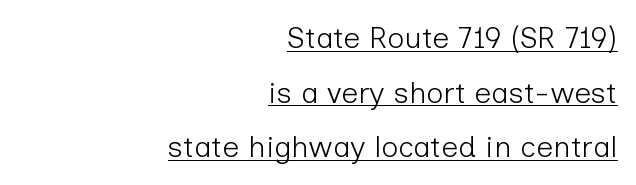
The image shows 30 px light sans-serif type, upright; set right-aligned, line spacing 1.82x, normal letter spacing, underlined; low stroke contrast and a medium x-height.
